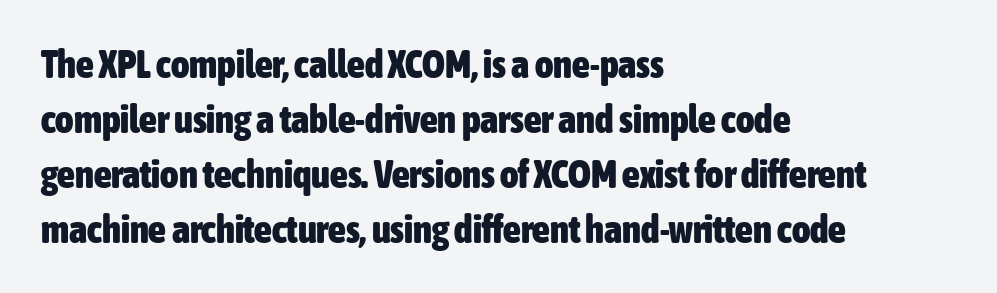
The image shows 39 px heavy, condensed sans-serif type, upright; set left-aligned, normal line spacing (1.41x), normal letter spacing, not underlined; low stroke contrast and a medium x-height.
